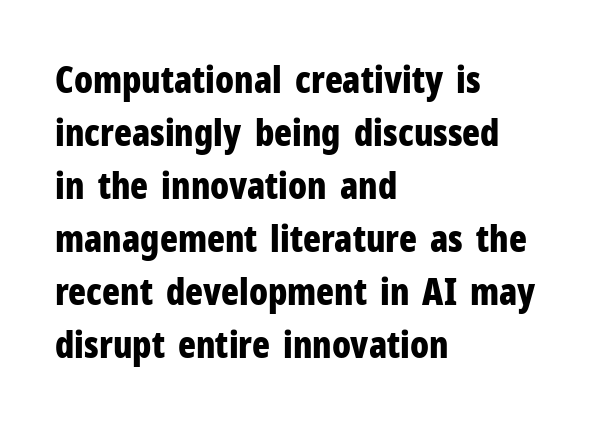
{"serif": "no", "italic": "no", "bold": "yes", "weight": "bold", "width": "condensed", "stroke_contrast": "low", "x_height": "medium", "monospaced": "no", "underline": "no", "align": "left", "line_spacing": "normal", "line_spacing_ratio": 1.43, "letter_spacing": "normal", "letter_spacing_em": 0.0, "glyph_px": 37}
